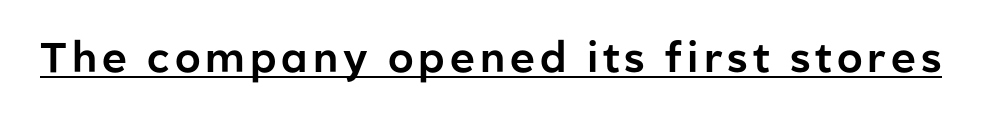
Q: Is the text italic (slanted)? A: No, it is upright.
Q: Is the typeface a serif or a sans-serif typeface? A: Sans-serif.
Q: Is the text underlined? A: Yes.
Q: Width (condensed, normal, or wide)? A: Normal.
Q: Stroke contrast? A: Low.
Q: x-height? A: Medium.
Q: Monospaced? A: No.
